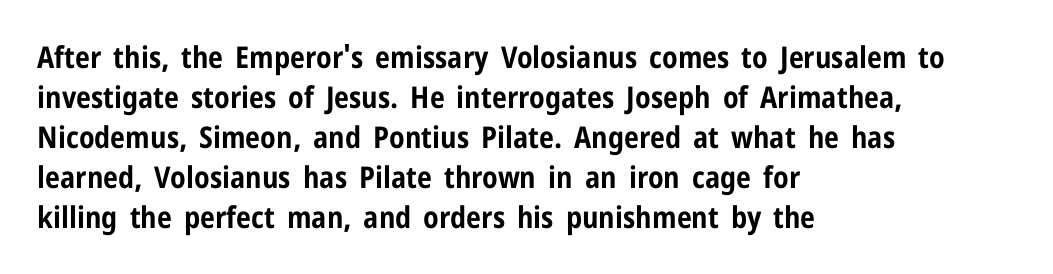
No feet cap the strokes, marking this as sans-serif type. Left-aligned paragraph, ragged on the right. Weight check: bold — yes, fully. It's the straight-up-and-down kind of type. Any mark beneath the type? The region is blank. Students, observe: this is what conventionally led text looks like.
